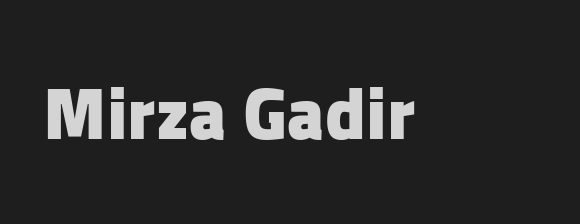
The image shows 73 px heavy sans-serif type, upright; set normal letter spacing, not underlined; low stroke contrast and a medium x-height.
